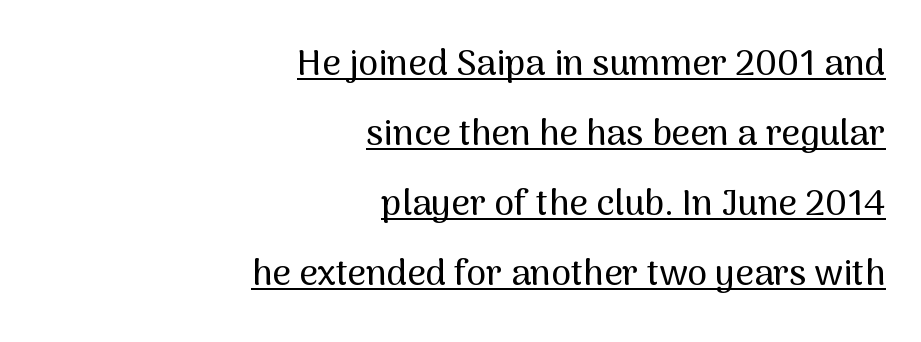
{"serif": "no", "italic": "no", "width": "normal", "stroke_contrast": "medium", "x_height": "medium", "monospaced": "no", "underline": "yes", "align": "right", "line_spacing": "loose", "line_spacing_ratio": 1.94, "letter_spacing": "normal", "letter_spacing_em": 0.0, "glyph_px": 36}
